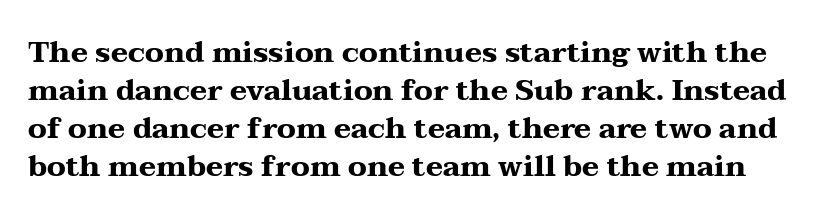
Q: Is the text bold? A: Yes.
Q: Is the text italic (slanted)? A: No, it is upright.
Q: Is the typeface a serif or a sans-serif typeface? A: Serif.
Q: Is the text underlined? A: No.
Q: Is the spacing between letters normal or unusually wide? A: Normal.
Q: Is the spacing between lines tight, normal or loose? A: Normal.
Q: Width (condensed, normal, or wide)? A: Wide.
Q: Stroke contrast? A: Medium.
Q: x-height? A: Medium.
Q: Monospaced? A: No.
